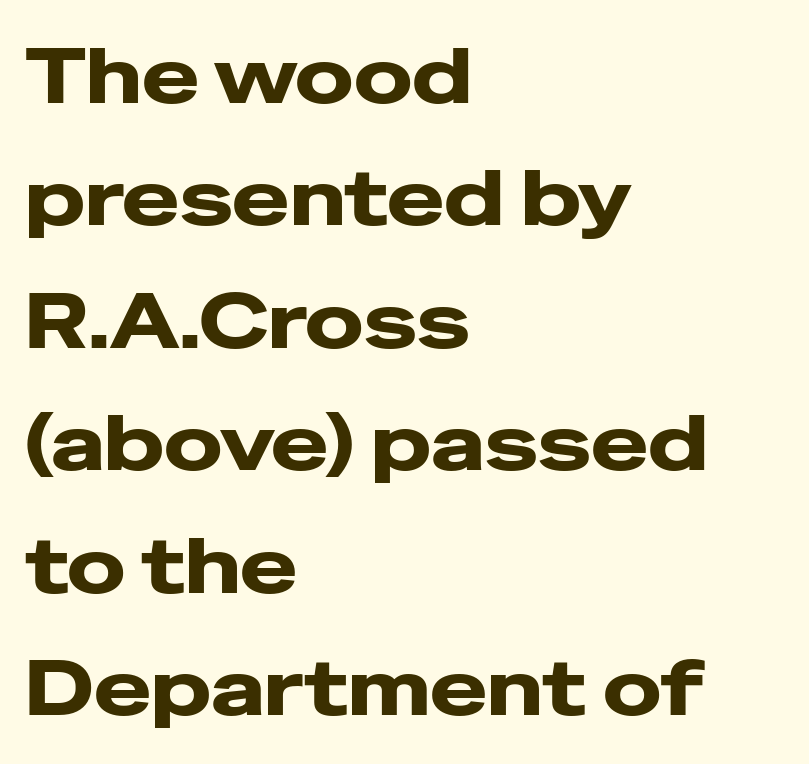
{"serif": "no", "italic": "no", "width": "wide", "stroke_contrast": "low", "x_height": "medium", "monospaced": "no", "underline": "no", "align": "left", "line_spacing": "normal", "line_spacing_ratio": 1.59, "letter_spacing": "normal", "letter_spacing_em": 0.0, "glyph_px": 77}
